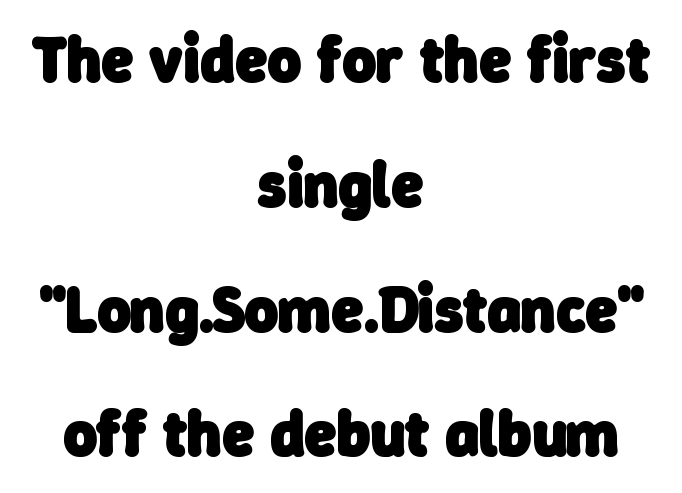
The image shows 64 px heavy sans-serif type; set centered, loose line spacing (1.95x), normal letter spacing, not underlined; low stroke contrast and a medium x-height.
